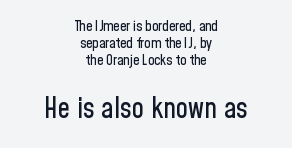
The typeface chosen for these lines omits serifs. Caption: standard tracking, unaltered. Here the designer chose a conventional face with non-uniform glyph widths. Size contrast runs from small at the top to large at the bottom. Type without underlining. The lettering stays uniformly vertical, giving the passage a roman look.
